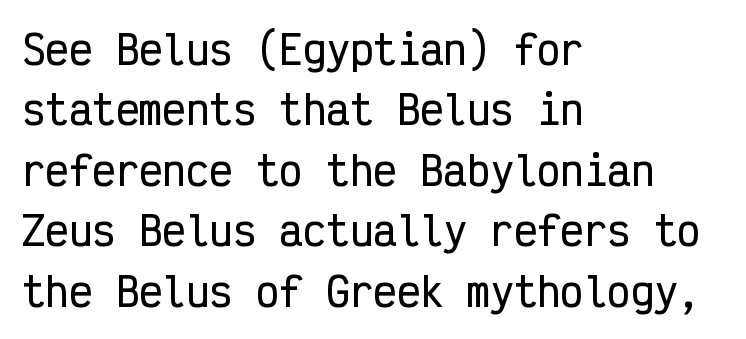
The image shows 39 px condensed sans-serif type, upright, monospaced; set left-aligned, normal line spacing (1.55x), normal letter spacing, not underlined; low stroke contrast and a medium x-height.
